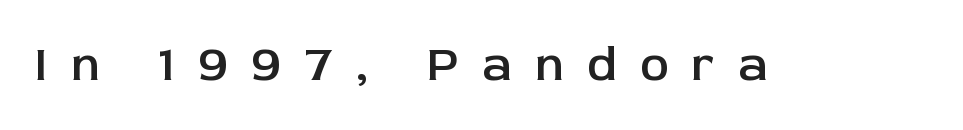
Q: Is the text bold? A: Semi-bold.
Q: Is the text italic (slanted)? A: No, it is upright.
Q: Is the typeface a serif or a sans-serif typeface? A: Sans-serif.
Q: Is the text underlined? A: No.
Q: Is the spacing between letters normal or unusually wide? A: Unusually wide.
Q: Width (condensed, normal, or wide)? A: Normal.
Q: Stroke contrast? A: Low.
Q: x-height? A: Medium.
Q: Monospaced? A: No.
